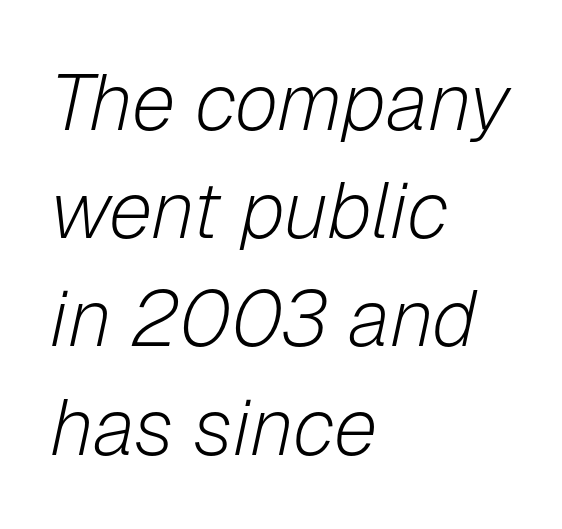
Q: Is the text bold? A: No.
Q: Is the text italic (slanted)? A: Yes, it leans right by about 12 degrees.
Q: Is the text underlined? A: No.
Q: How is the paragraph aligned? A: Left-aligned.
Q: Is the spacing between letters normal or unusually wide? A: Normal.
Q: Is the spacing between lines tight, normal or loose? A: Normal.
Q: Width (condensed, normal, or wide)? A: Normal.
Q: Stroke contrast? A: Low.
Q: x-height? A: Medium.
Q: Monospaced? A: No.
